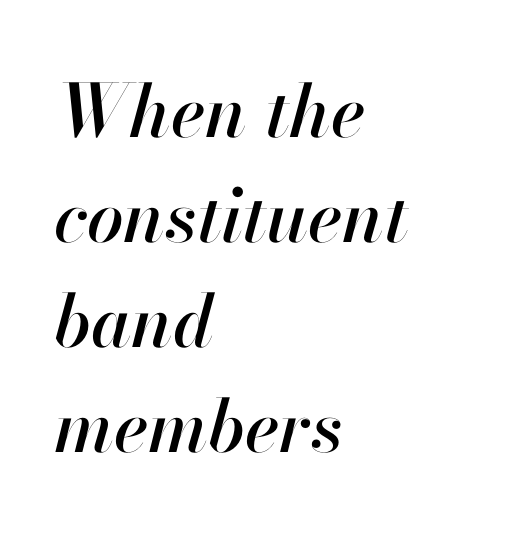
This sample uses plain, unmodified letter spacing. Notice how descenders clear the ascenders below comfortably — that's standard leading. Do the characters align in a grid? No, the font is proportional. Glance below the letters and you will spot only blank space. Is the block centered? No — it sits flush against the left margin. The whole block is typeset with a tilt.
